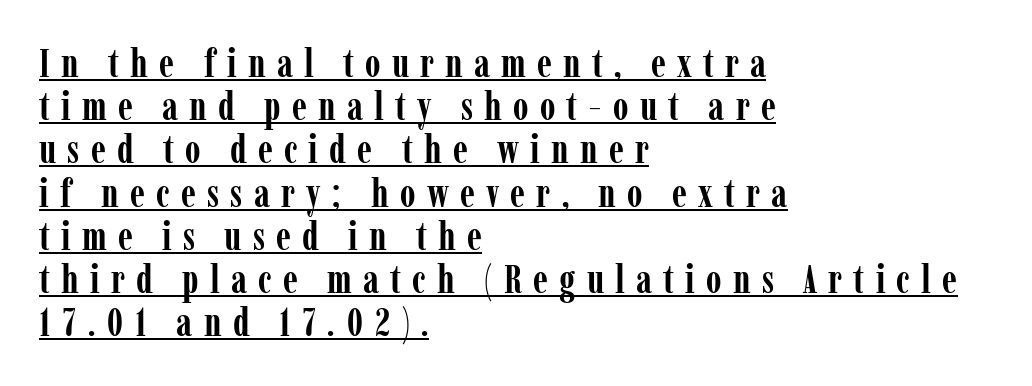
Q: Is the text bold? A: Yes.
Q: Is the text italic (slanted)? A: No, it is upright.
Q: Is the typeface a serif or a sans-serif typeface? A: Serif.
Q: Is the text underlined? A: Yes.
Q: How is the paragraph aligned? A: Left-aligned.
Q: Is the spacing between letters normal or unusually wide? A: Unusually wide.
Q: Is the spacing between lines tight, normal or loose? A: Tight.
Q: Width (condensed, normal, or wide)? A: Condensed.
Q: Stroke contrast? A: Low.
Q: x-height? A: Medium.
Q: Monospaced? A: No.
